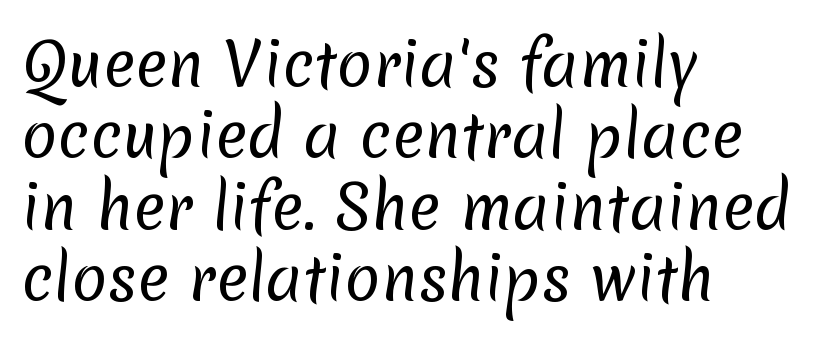
{"serif": "no", "bold": "no", "weight": "regular", "width": "normal", "stroke_contrast": "low", "x_height": "medium", "monospaced": "no", "underline": "no", "align": "left", "line_spacing_ratio": 1.21, "letter_spacing": "normal", "letter_spacing_em": 0.0, "glyph_px": 59}
